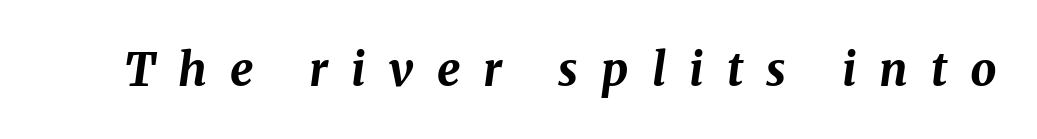
The passage shown is typed in a proportional face where columns would drift. This rendering widens character spacing well past its baseline value. This rendering features lettering with no underline. A full-strength bold gives these letters their thick strokes. Emphasis-style slanted type is in use.
